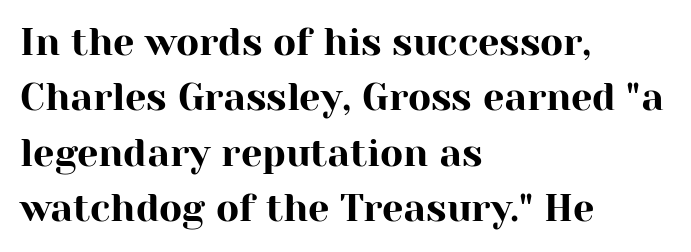
The image shows 38 px serif type, upright; set left-aligned, normal line spacing (1.46x), normal letter spacing, not underlined; high stroke contrast and a medium x-height.
